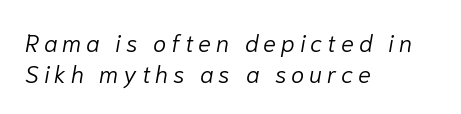
The image shows 24 px text type, italic (leaning right); set left-aligned, normal line spacing (1.3x), unusually wide letter spacing (+0.2 em), not underlined.
